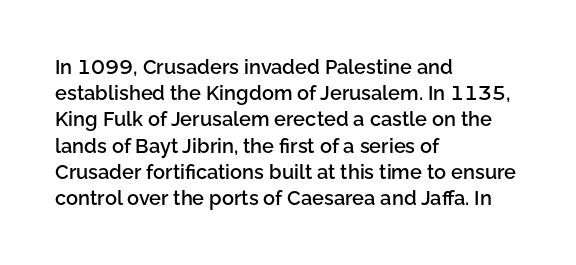
{"italic": "no", "bold": "semi", "underline": "no", "align": "left", "line_spacing": "normal", "line_spacing_ratio": 1.31, "letter_spacing": "normal", "letter_spacing_em": 0.0, "glyph_px": 20}
